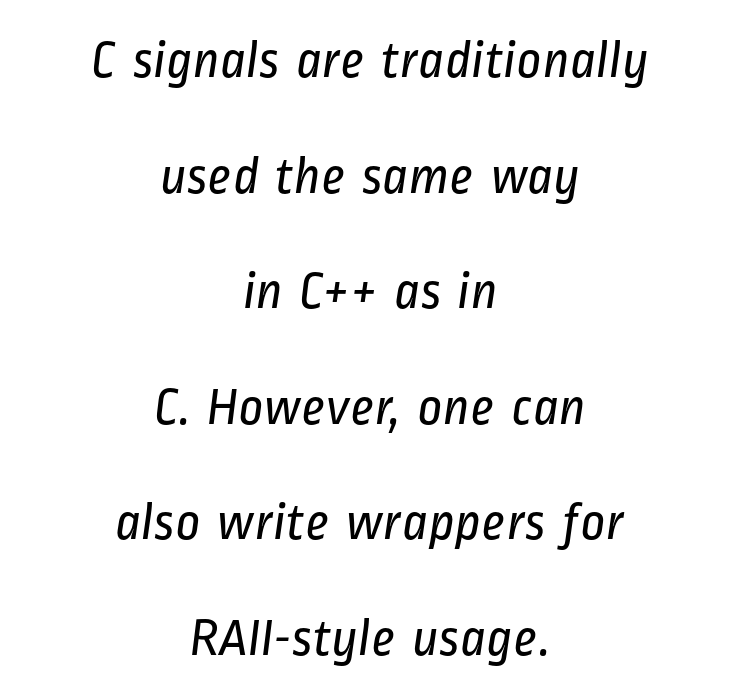
The image shows 54 px regular-weight, condensed sans-serif type; set centered, loose line spacing (2.14x), normal letter spacing, not underlined; low stroke contrast and a medium x-height.
